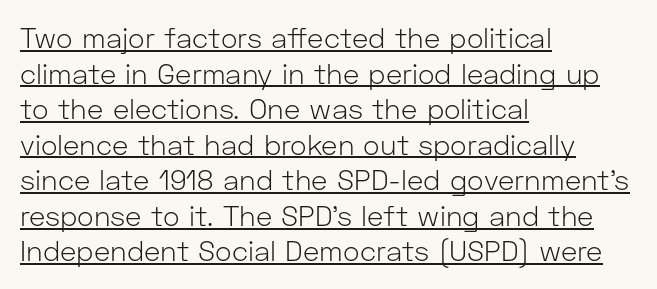
You could not count columns in this text — the font is proportionally spaced. Every character sits straight up, as roman type does. In terms of leading, this rendering sits right in the middle. Summary of weight: not heavy and not bold.
